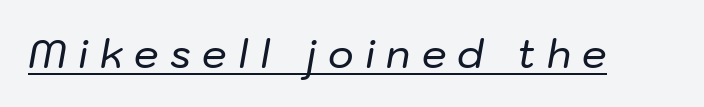
Q: Is the text italic (slanted)? A: Yes, it leans right by about 10 degrees.
Q: Is the text underlined? A: Yes.
Q: Is the spacing between letters normal or unusually wide? A: Unusually wide.
Q: Width (condensed, normal, or wide)? A: Normal.
Q: Stroke contrast? A: Low.
Q: x-height? A: Medium.
Q: Monospaced? A: No.
